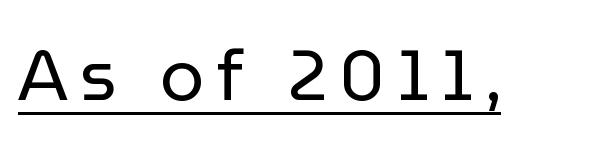
{"serif": "no", "italic": "no", "bold": "no", "weight": "regular", "width": "normal", "stroke_contrast": "low", "x_height": "medium", "monospaced": "no", "underline": "yes", "glyph_px": 71}
